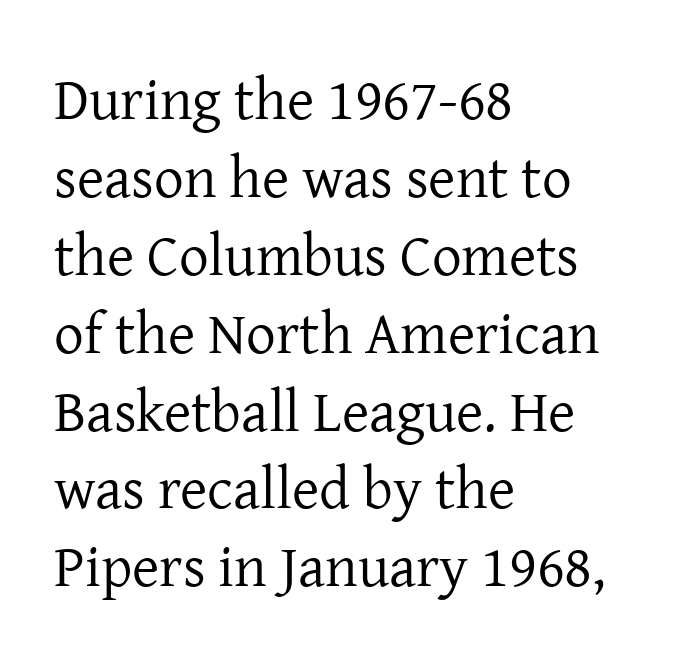
Q: Is the text bold? A: No.
Q: Is the text italic (slanted)? A: No, it is upright.
Q: Is the typeface a serif or a sans-serif typeface? A: Serif.
Q: Is the text underlined? A: No.
Q: How is the paragraph aligned? A: Left-aligned.
Q: Is the spacing between letters normal or unusually wide? A: Normal.
Q: Is the spacing between lines tight, normal or loose? A: Normal.
Q: Width (condensed, normal, or wide)? A: Normal.
Q: Stroke contrast? A: Low.
Q: x-height? A: Medium.
Q: Monospaced? A: No.
